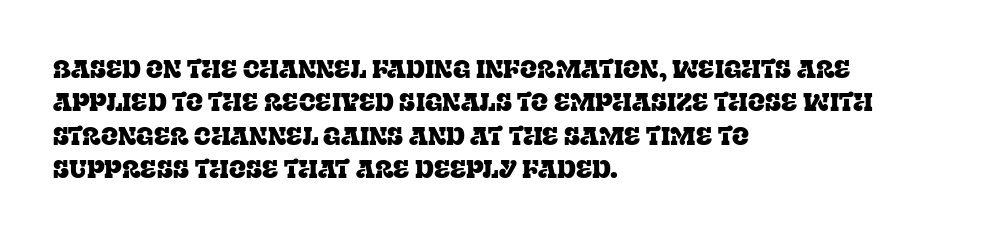
The image shows 25 px text type, upright; set left-aligned, normal line spacing (1.34x), normal letter spacing, not underlined.
